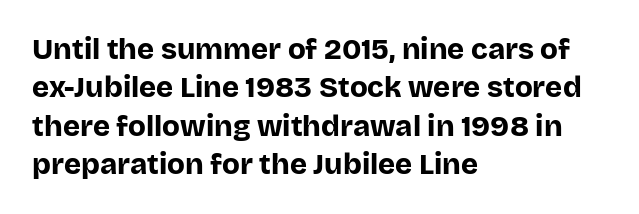
Q: Is the text bold? A: Yes.
Q: Is the text italic (slanted)? A: No, it is upright.
Q: Is the typeface a serif or a sans-serif typeface? A: Sans-serif.
Q: Is the text underlined? A: No.
Q: How is the paragraph aligned? A: Left-aligned.
Q: Is the spacing between letters normal or unusually wide? A: Normal.
Q: Is the spacing between lines tight, normal or loose? A: Normal.
Q: Width (condensed, normal, or wide)? A: Normal.
Q: Stroke contrast? A: Low.
Q: x-height? A: Large.
Q: Monospaced? A: No.
